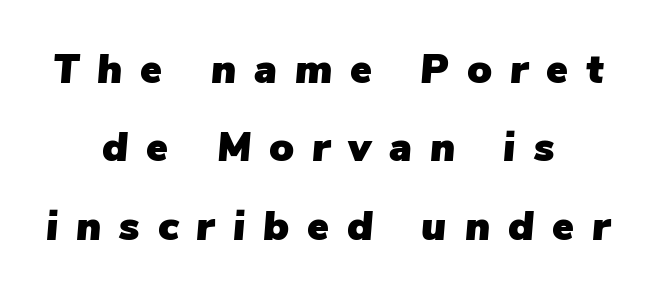
These lines have a slow, spaced-out rhythm from letter to letter. The space between consecutive lines is lavish. Tall strokes in this sample are angled rather than plumb. Note the varied advance widths — an 'i' is clearly narrower than an 'm'. Horizontally, the lines are justified to the midpoint only.
